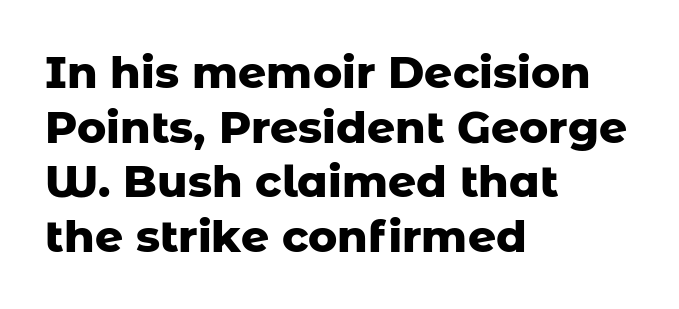
The image shows 44 px heavy sans-serif type, upright; set left-aligned, line spacing 1.24x, normal letter spacing, not underlined; low stroke contrast and a medium x-height.
